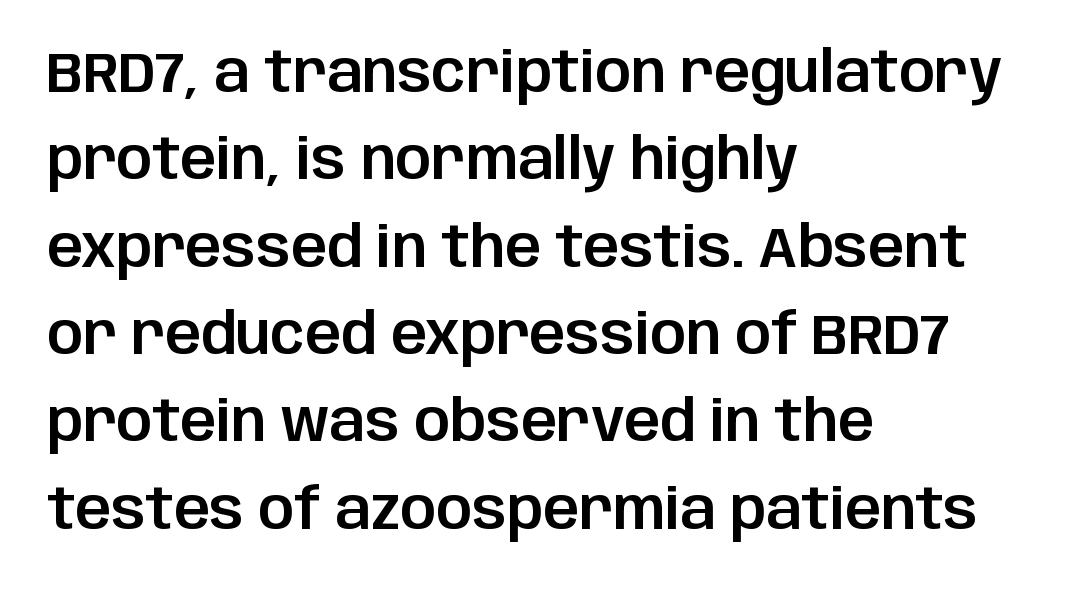
Q: Is the text italic (slanted)? A: No, it is upright.
Q: Is the typeface a serif or a sans-serif typeface? A: Sans-serif.
Q: Is the text underlined? A: No.
Q: How is the paragraph aligned? A: Left-aligned.
Q: Is the spacing between letters normal or unusually wide? A: Normal.
Q: Is the spacing between lines tight, normal or loose? A: Normal.
Q: Width (condensed, normal, or wide)? A: Normal.
Q: Stroke contrast? A: Low.
Q: x-height? A: Large.
Q: Monospaced? A: No.
